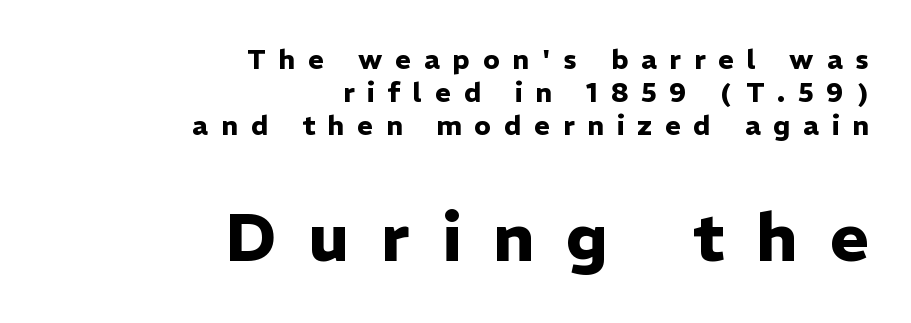
{"serif": "no", "italic": "no", "bold": "yes", "weight": "heavy", "width": "normal", "stroke_contrast": "low", "x_height": "medium", "monospaced": "no", "underline": "no", "align": "right", "line_spacing_ratio": 1.23, "letter_spacing": "wide", "letter_spacing_em": 0.48, "larger_block": "second", "size_ratio": 2.48, "glyph_px": 67}
